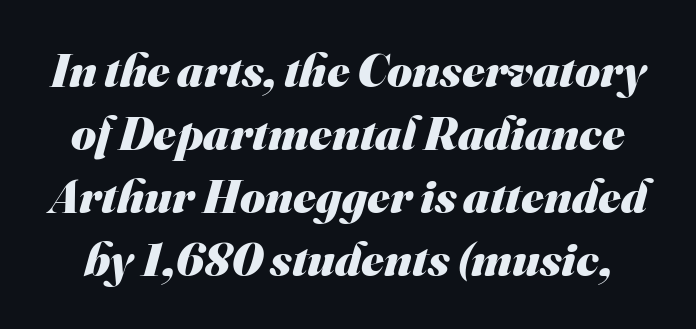
The image shows 48 px heavy sans-serif type; set normal line spacing (1.31x), normal letter spacing, not underlined; medium stroke contrast and a small x-height.
